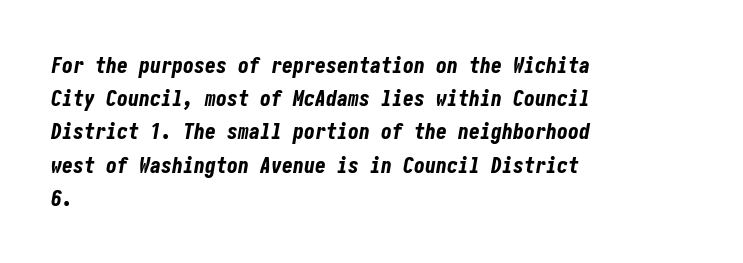
{"italic": "yes", "lean": "right", "slant_degrees": 10, "bold": "yes", "underline": "no", "align": "left", "line_spacing": "normal", "line_spacing_ratio": 1.51, "letter_spacing": "normal", "letter_spacing_em": 0.0, "glyph_px": 22}
